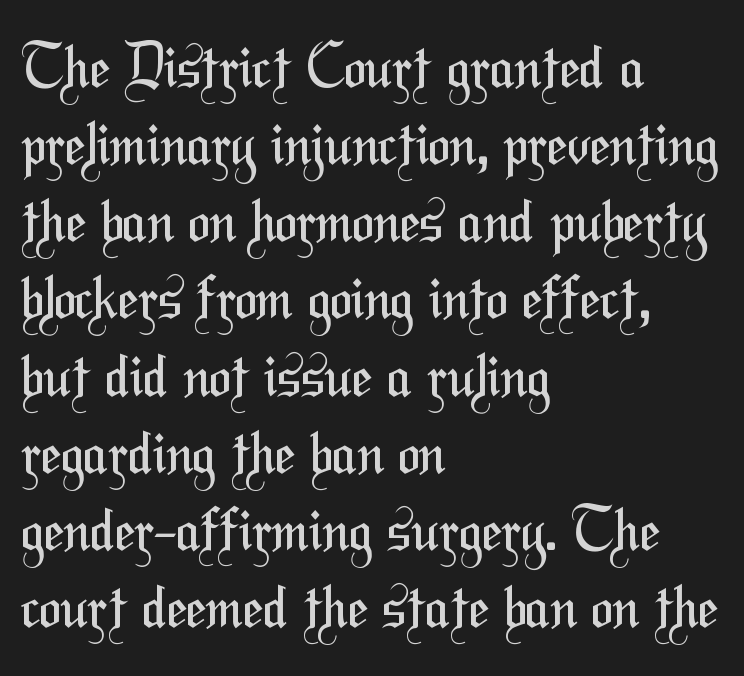
Q: Is the text bold? A: No.
Q: Is the typeface a serif or a sans-serif typeface? A: Sans-serif.
Q: Is the text underlined? A: No.
Q: How is the paragraph aligned? A: Left-aligned.
Q: Is the spacing between letters normal or unusually wide? A: Normal.
Q: Is the spacing between lines tight, normal or loose? A: Normal.
Q: Width (condensed, normal, or wide)? A: Condensed.
Q: Stroke contrast? A: Medium.
Q: x-height? A: Medium.
Q: Monospaced? A: No.
